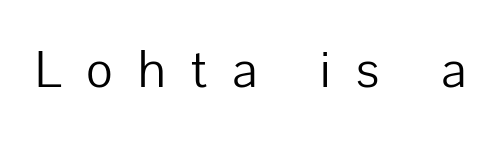
Q: Is the text bold? A: No.
Q: Is the text italic (slanted)? A: No, it is upright.
Q: Is the typeface a serif or a sans-serif typeface? A: Sans-serif.
Q: Is the text underlined? A: No.
Q: Is the spacing between letters normal or unusually wide? A: Unusually wide.
Q: Width (condensed, normal, or wide)? A: Normal.
Q: Stroke contrast? A: Low.
Q: x-height? A: Medium.
Q: Monospaced? A: No.
